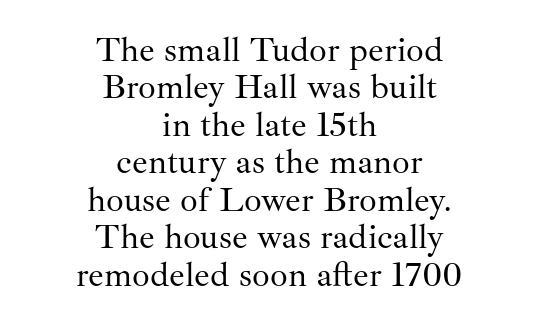
The face used here is proportionally spaced, like ordinary book or web type. Has an underline been added? It has not. Posture: vertical. Short and long lines alike share a common midpoint. Caption: standard tracking, unaltered.
